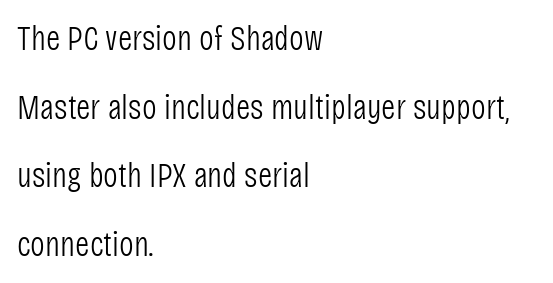
{"serif": "no", "italic": "no", "bold": "no", "weight": "light", "width": "condensed", "stroke_contrast": "low", "x_height": "large", "monospaced": "no", "underline": "no", "align": "left", "line_spacing": "loose", "line_spacing_ratio": 1.96, "letter_spacing": "normal", "letter_spacing_em": 0.0, "glyph_px": 35}
